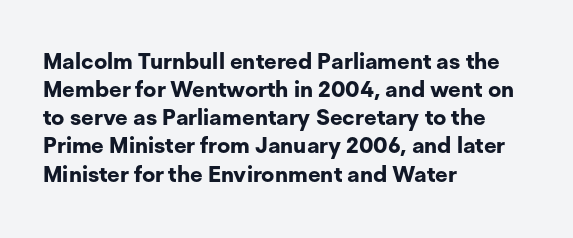
The image shows 22 px bold type, upright; set left-aligned, normal line spacing (1.28x), normal letter spacing, not underlined.
